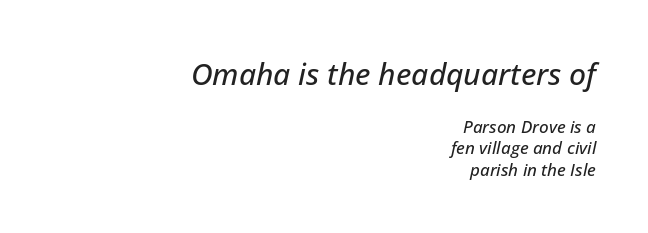
Italic: yes, the glyphs are oblique. Teacher's note: observe the even right margin — that is flush-right alignment. Here the designer chose a conventional face with non-uniform glyph widths. The upper block of text is set noticeably larger than the block beneath it. Here the glyphs are tracked normally, forming tight word shapes. The strip under each line holds only bare page.
